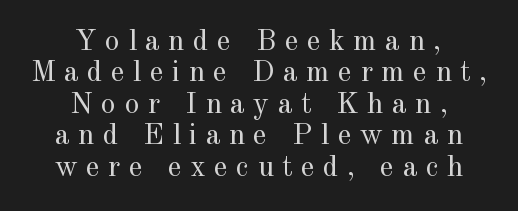
The image shows 30 px regular-weight serif type, upright; set centered, tight line spacing (1.05x), unusually wide letter spacing (+0.28 em), not underlined; a small x-height.
